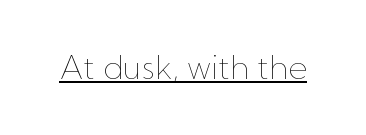
The image shows 32 px thin type, upright; set normal letter spacing, underlined; low stroke contrast and a medium x-height.
